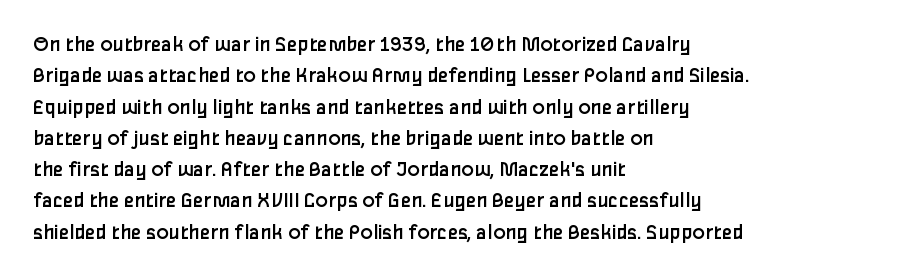
The image shows 23 px text type, upright; set left-aligned, normal line spacing (1.36x), normal letter spacing, not underlined.
